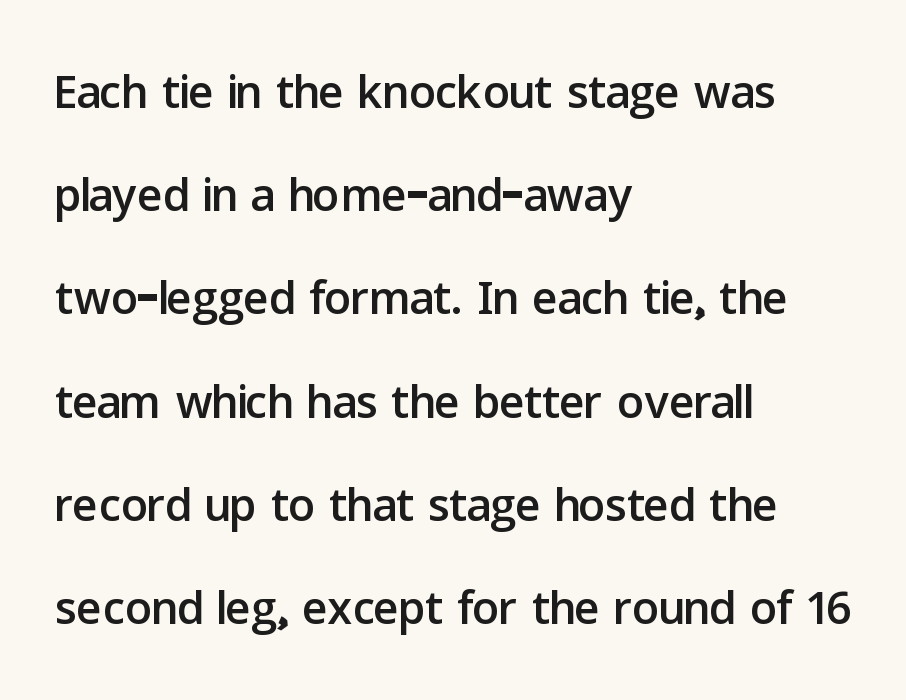
The image shows 67 px sans-serif type, upright; set left-aligned, normal line spacing (1.54x), normal letter spacing, not underlined; low stroke contrast and a medium x-height.
